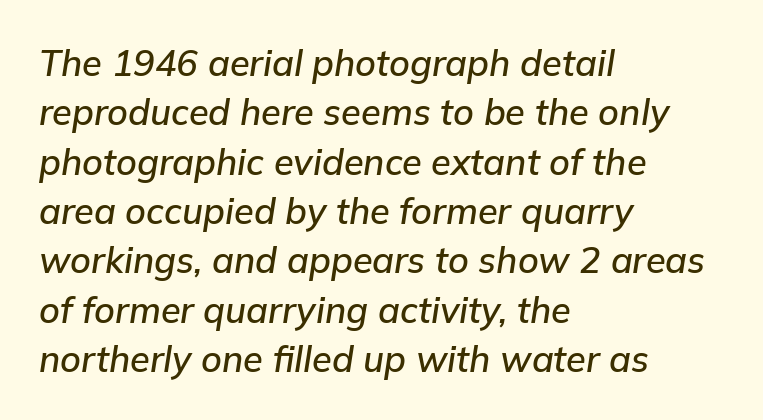
{"italic": "yes", "lean": "right", "slant_degrees": 9, "width": "normal", "stroke_contrast": "low", "x_height": "medium", "monospaced": "no", "underline": "no", "align": "left", "line_spacing": "normal", "line_spacing_ratio": 1.37, "letter_spacing": "normal", "letter_spacing_em": 0.0, "glyph_px": 36}
